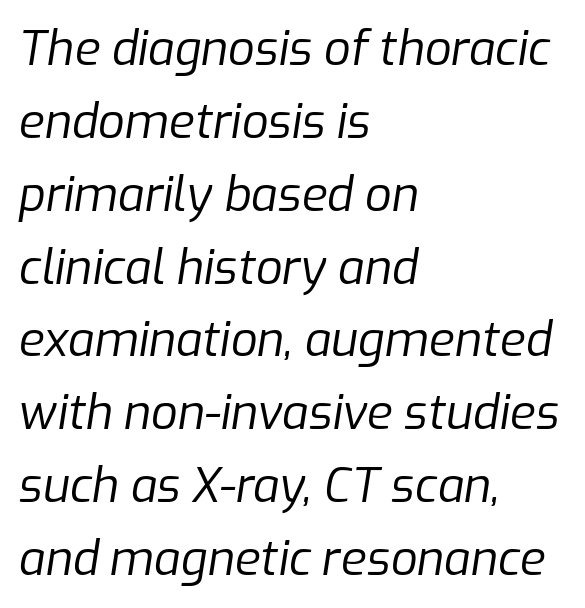
The image shows 47 px regular-weight type, italic (leaning right); set left-aligned, normal line spacing (1.55x), normal letter spacing, not underlined; low stroke contrast and a medium x-height.
